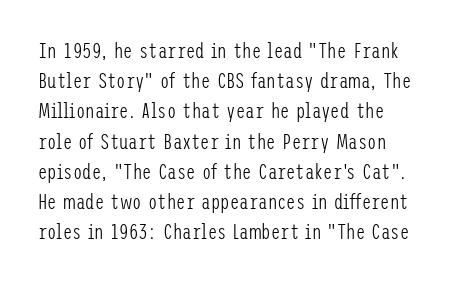
{"italic": "no", "bold": "no", "underline": "no", "line_spacing": "normal", "line_spacing_ratio": 1.44, "letter_spacing": "normal", "letter_spacing_em": 0.0, "glyph_px": 21}
